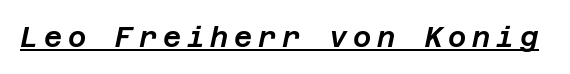
Q: Is the text italic (slanted)? A: Yes, it leans right by about 12 degrees.
Q: Is the text underlined? A: Yes.
Q: Is the spacing between letters normal or unusually wide? A: Unusually wide.
Q: Width (condensed, normal, or wide)? A: Normal.
Q: Stroke contrast? A: Low.
Q: x-height? A: Large.
